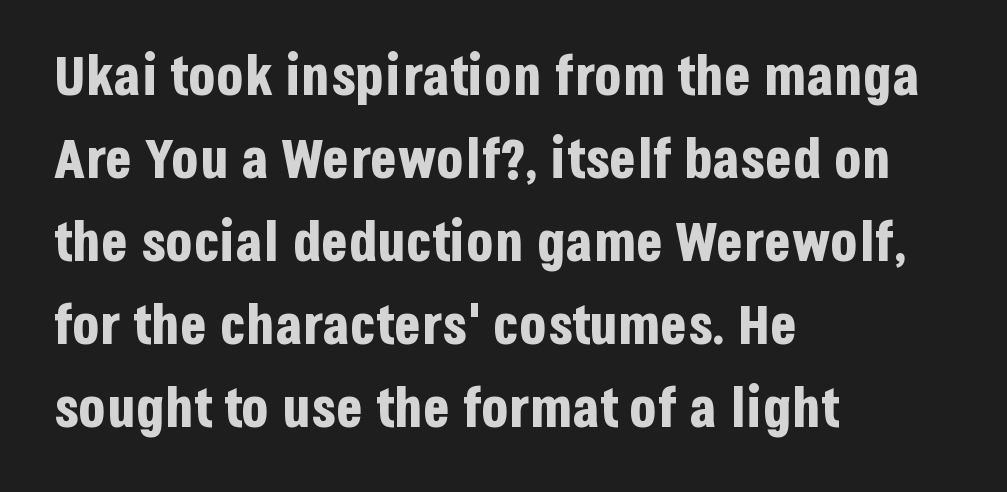
The image shows 56 px bold, condensed sans-serif type, upright; set left-aligned, normal line spacing (1.48x), normal letter spacing, not underlined; low stroke contrast and a large x-height.
